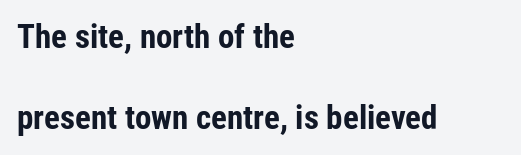
{"serif": "no", "italic": "no", "bold": "yes", "weight": "bold", "width": "condensed", "stroke_contrast": "low", "x_height": "medium", "monospaced": "no", "underline": "no", "align": "left", "line_spacing": "loose", "line_spacing_ratio": 2.44, "letter_spacing": "normal", "letter_spacing_em": 0.0, "glyph_px": 33}
